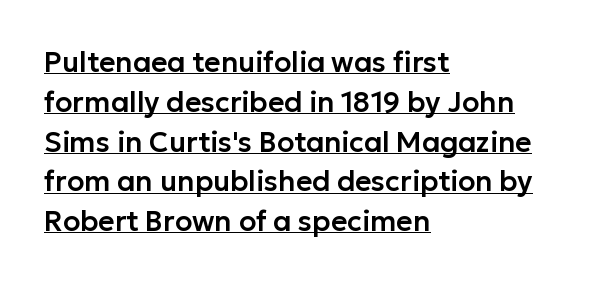
{"serif": "no", "italic": "no", "width": "normal", "stroke_contrast": "low", "x_height": "medium", "monospaced": "no", "underline": "yes", "align": "left", "line_spacing": "normal", "line_spacing_ratio": 1.42, "letter_spacing": "normal", "letter_spacing_em": 0.0, "glyph_px": 28}
